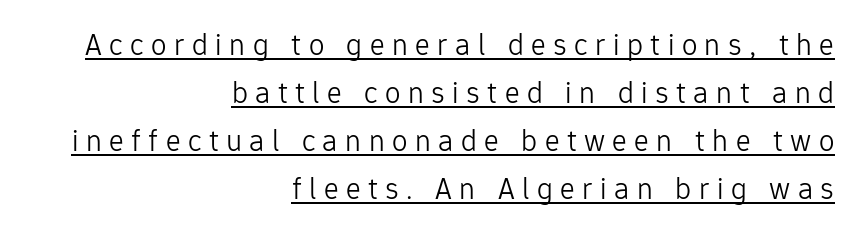
Q: Is the text bold? A: No.
Q: Is the text italic (slanted)? A: No, it is upright.
Q: Is the typeface a serif or a sans-serif typeface? A: Sans-serif.
Q: Is the text underlined? A: Yes.
Q: How is the paragraph aligned? A: Right-aligned.
Q: Is the spacing between letters normal or unusually wide? A: Unusually wide.
Q: Is the spacing between lines tight, normal or loose? A: Normal.
Q: Width (condensed, normal, or wide)? A: Normal.
Q: Stroke contrast? A: Low.
Q: x-height? A: Medium.
Q: Monospaced? A: No.
